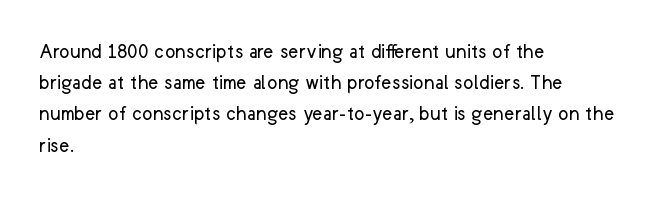
{"italic": "no", "bold": "no", "underline": "no", "align": "left", "line_spacing": "normal", "line_spacing_ratio": 1.42, "letter_spacing": "normal", "letter_spacing_em": 0.0, "glyph_px": 22}
